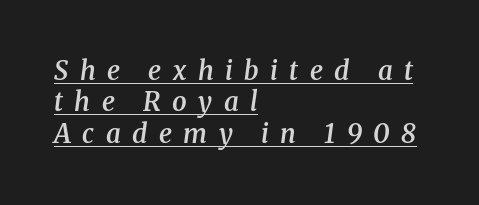
{"italic": "yes", "lean": "right", "slant_degrees": 8, "bold": "semi", "underline": "yes", "align": "left", "line_spacing_ratio": 1.21, "letter_spacing": "wide", "letter_spacing_em": 0.44, "glyph_px": 26}
